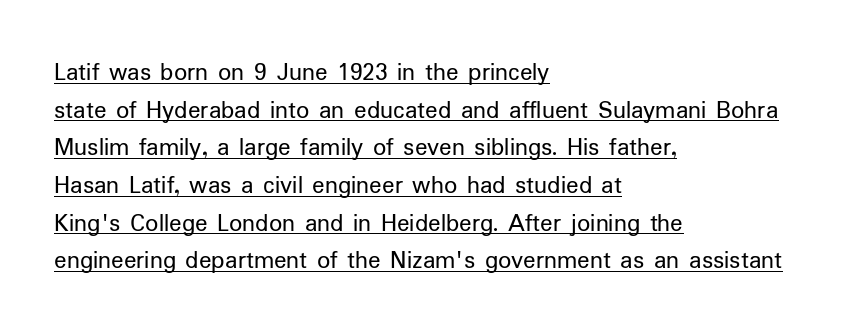
The image shows 26 px text type, upright; set left-aligned, normal line spacing (1.45x), normal letter spacing, underlined.
